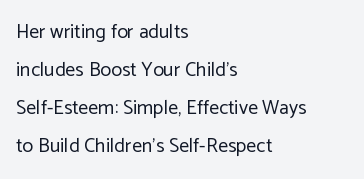
Q: Is the text bold? A: No.
Q: Is the text italic (slanted)? A: No, it is upright.
Q: Is the text underlined? A: No.
Q: How is the paragraph aligned? A: Left-aligned.
Q: Is the spacing between letters normal or unusually wide? A: Normal.
Q: Is the spacing between lines tight, normal or loose? A: Loose.
